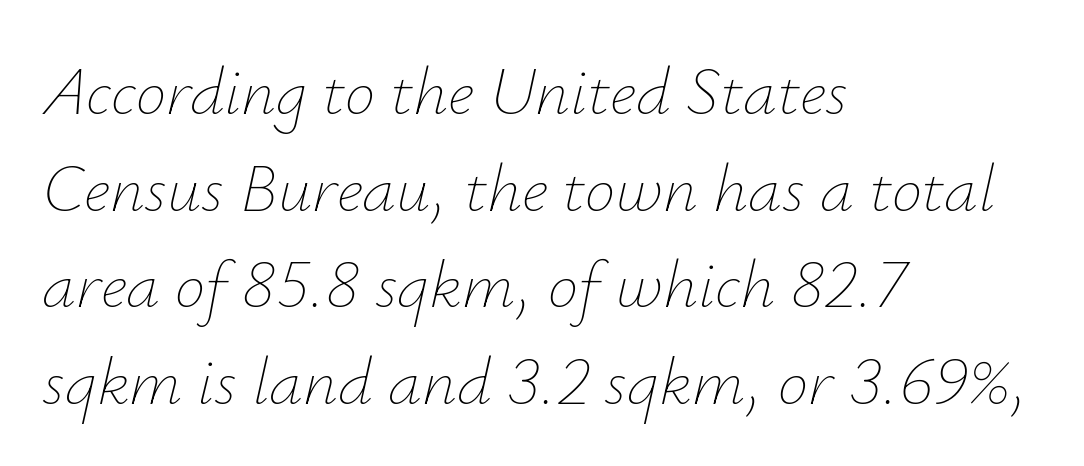
Compared with a centered layout, this one pins lines to the left instead. The passage shown is typed in a proportional face where columns would drift. A typesetter would call this zero additional tracking. Notice how descenders clear the ascenders below comfortably — that's standard leading. No chunkiness to these letters — they're not bold. The lettering tilts uniformly, giving the passage an italic look.
